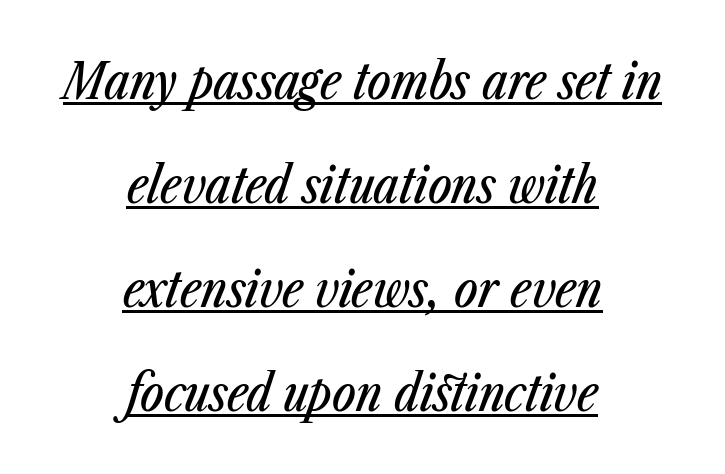
{"italic": "yes", "lean": "right", "slant_degrees": 23, "width": "condensed", "stroke_contrast": "low", "x_height": "medium", "monospaced": "no", "underline": "yes", "align": "center", "line_spacing": "loose", "line_spacing_ratio": 2.08, "letter_spacing": "normal", "letter_spacing_em": 0.0, "glyph_px": 50}
